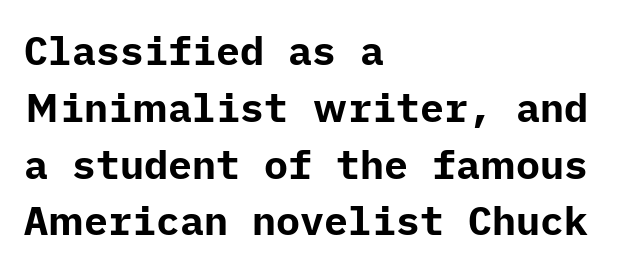
The typesetter chose a ragged-right arrangement here. Heft: maximum for text — a bold. Between one letter and the next there's only the usual sliver of space. Regular leading. The specimen omits any rule beneath the text block's lines. Nothing sits at the stroke ends, so this counts as sans-serif.
